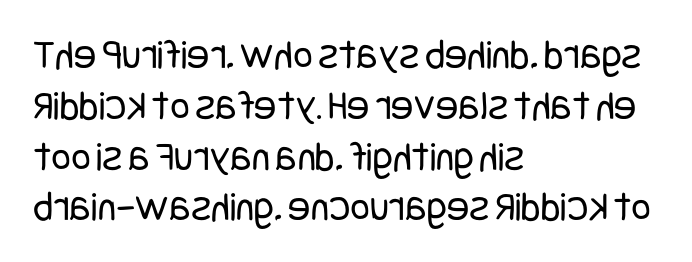
Italic? Not at all — the glyphs are vertical. The designer went with a sans here, leaving each stem footless. The letters look calm and open, with moderate or lighter stems. Which margin do the lines hug? The left one — the right edge is uneven.
